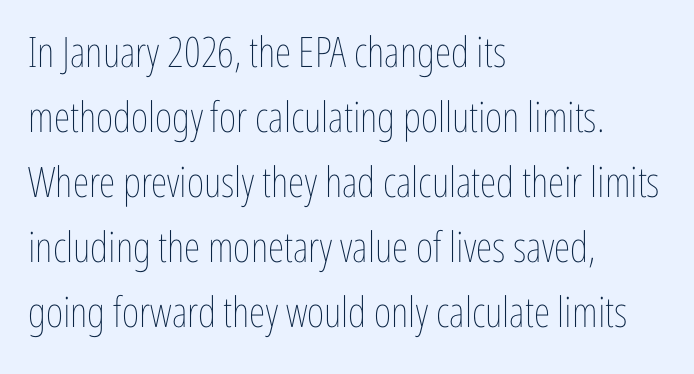
{"italic": "no", "bold": "no", "weight": "thin", "width": "condensed", "stroke_contrast": "low", "x_height": "medium", "monospaced": "no", "underline": "no", "align": "left", "line_spacing": "normal", "line_spacing_ratio": 1.55, "letter_spacing": "normal", "letter_spacing_em": 0.0, "glyph_px": 42}
